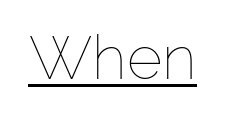
The image shows 61 px thin type, upright; set normal letter spacing, underlined; low stroke contrast and a medium x-height.
